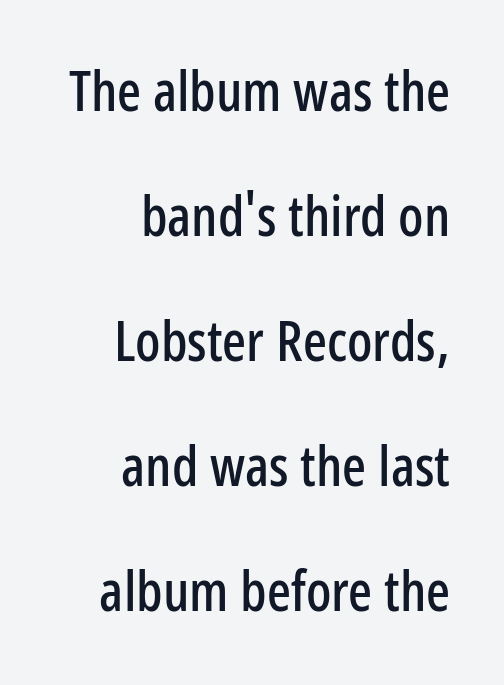
Q: Is the text italic (slanted)? A: No, it is upright.
Q: Is the typeface a serif or a sans-serif typeface? A: Sans-serif.
Q: Is the text underlined? A: No.
Q: How is the paragraph aligned? A: Right-aligned.
Q: Is the spacing between letters normal or unusually wide? A: Normal.
Q: Is the spacing between lines tight, normal or loose? A: Loose.
Q: Width (condensed, normal, or wide)? A: Condensed.
Q: Stroke contrast? A: Low.
Q: x-height? A: Medium.
Q: Monospaced? A: No.
